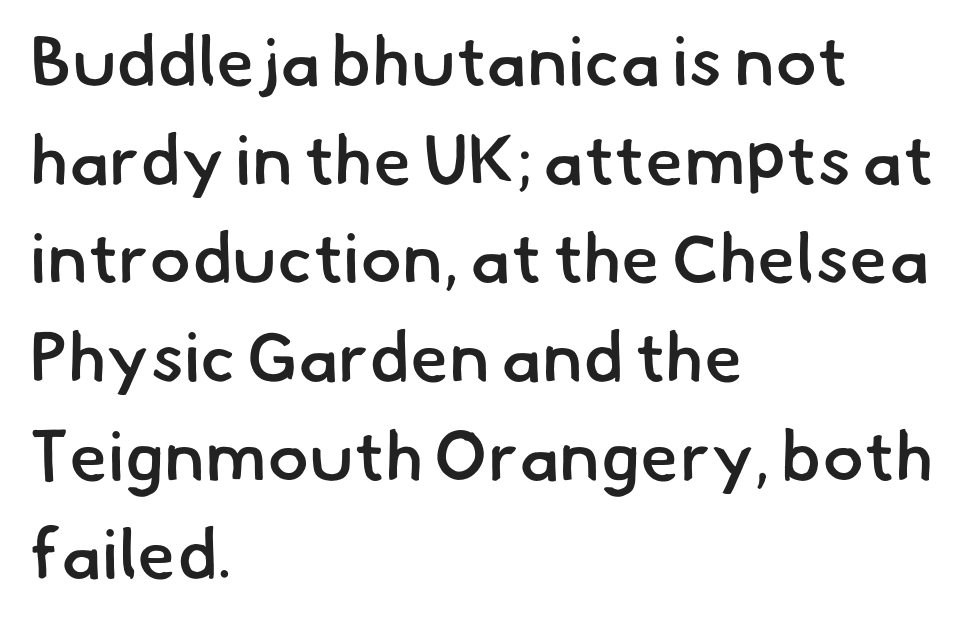
The image shows 70 px semibold sans-serif type; set left-aligned, normal line spacing (1.41x), normal letter spacing, not underlined; low stroke contrast and a small x-height.
